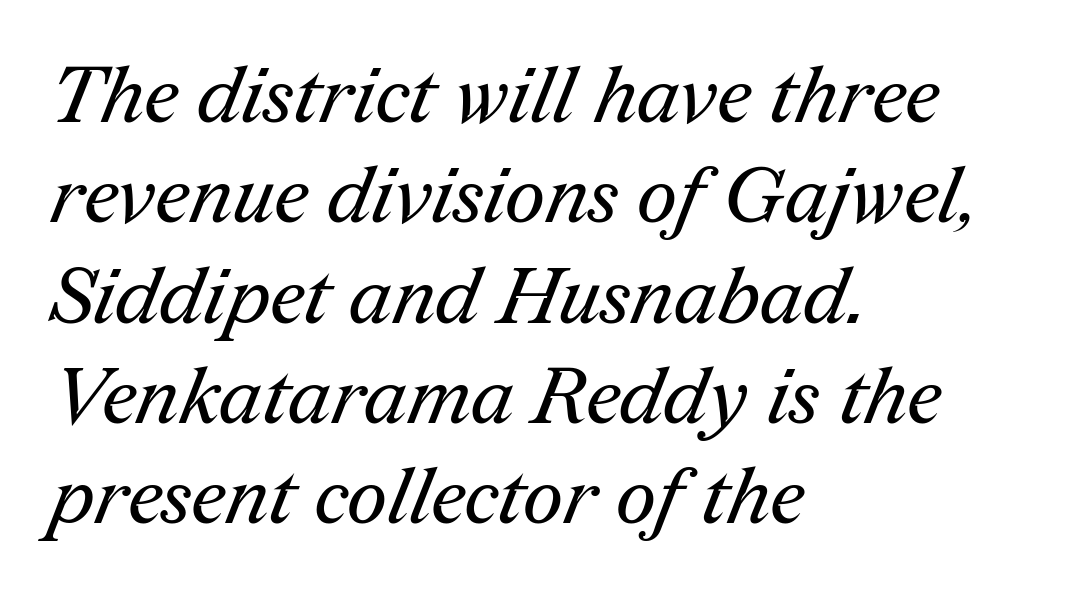
{"serif": "yes", "bold": "no", "weight": "regular", "width": "normal", "stroke_contrast": "medium", "x_height": "medium", "monospaced": "no", "underline": "no", "align": "left", "line_spacing": "normal", "line_spacing_ratio": 1.27, "letter_spacing": "normal", "letter_spacing_em": 0.0, "glyph_px": 79}
